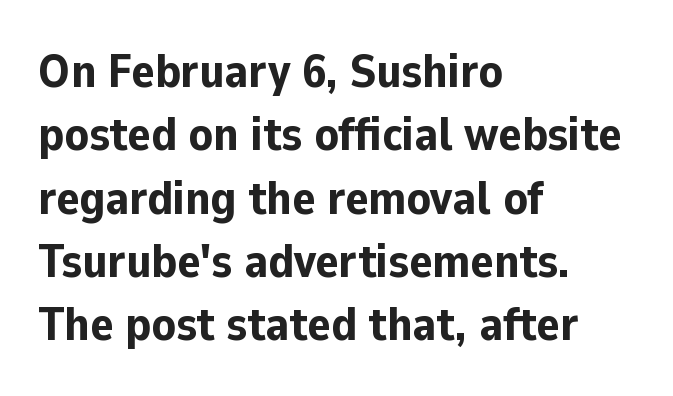
A dark, heavy texture on the line: the type is bold. Compared with typical body copy, the letter spacing here is the same. Examine the stroke ends and you'll find no serifs. Left-aligned paragraph, ragged on the right.
